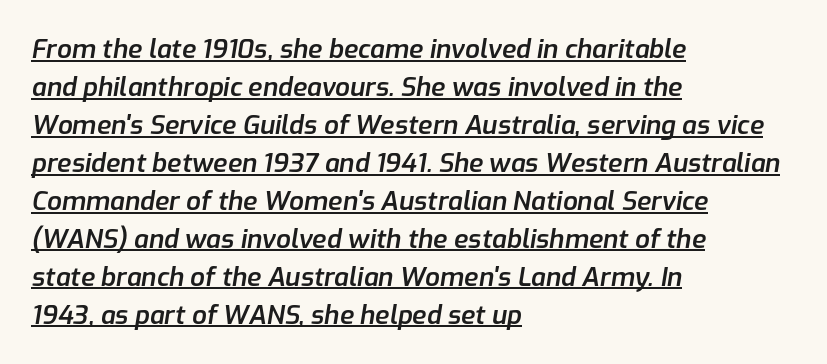
The image shows 26 px text type, italic (leaning right); set left-aligned, normal line spacing (1.46x), normal letter spacing, underlined.
